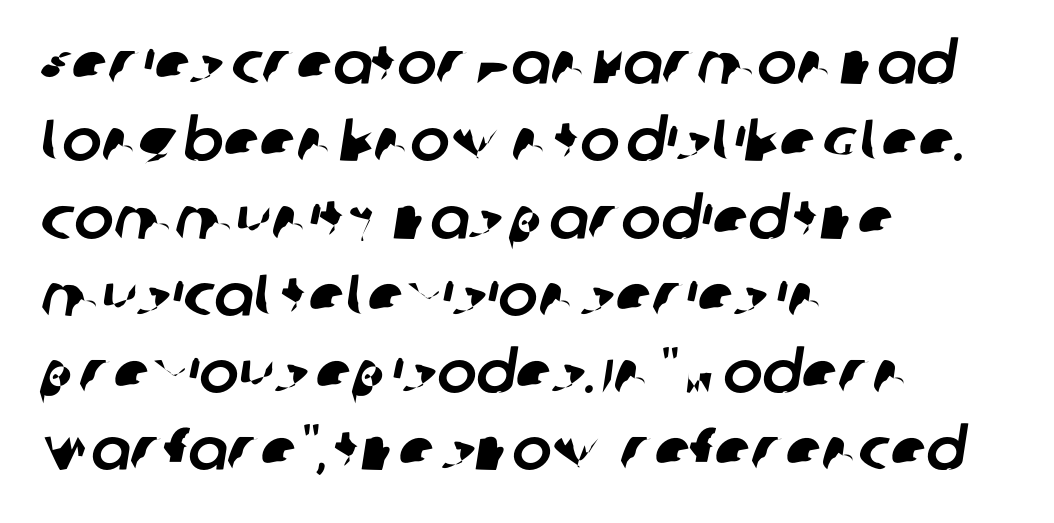
{"serif": "no", "width": "normal", "stroke_contrast": "low", "x_height": "large", "monospaced": "no", "underline": "no", "align": "left", "line_spacing": "normal", "line_spacing_ratio": 1.31, "letter_spacing": "normal", "letter_spacing_em": 0.0, "glyph_px": 59}
